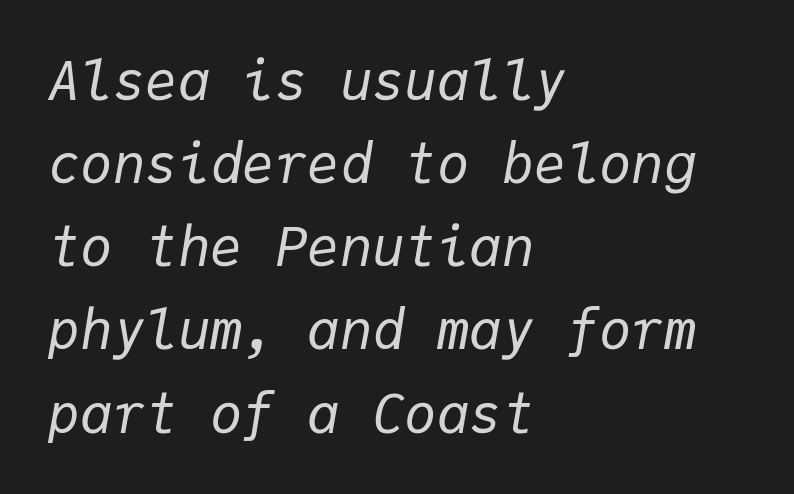
Q: Is the text bold? A: No.
Q: Is the text italic (slanted)? A: Yes, it leans right by about 9 degrees.
Q: Is the text underlined? A: No.
Q: How is the paragraph aligned? A: Left-aligned.
Q: Is the spacing between letters normal or unusually wide? A: Normal.
Q: Is the spacing between lines tight, normal or loose? A: Normal.
Q: Width (condensed, normal, or wide)? A: Normal.
Q: Stroke contrast? A: Low.
Q: x-height? A: Medium.
Q: Monospaced? A: Yes.
